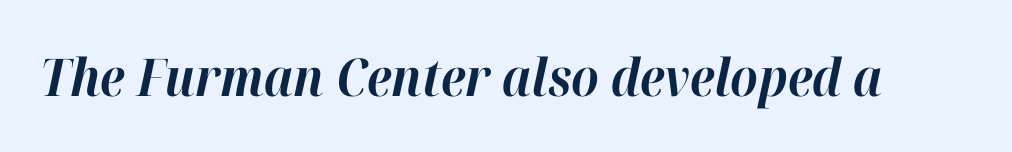
The image shows 52 px bold type, italic (leaning right); set normal letter spacing, not underlined; high stroke contrast and a medium x-height.
